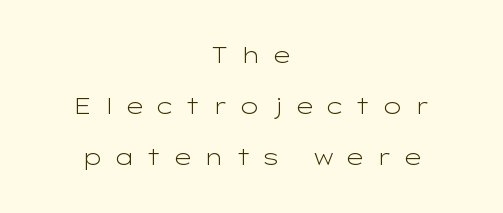
The letterforms stand isolated, each surrounded by extra space. The whitespace from short lines is split evenly between both sides. Is there any slant? The stems are plumb. What's the leading like? Stretched, with rows far apart.
